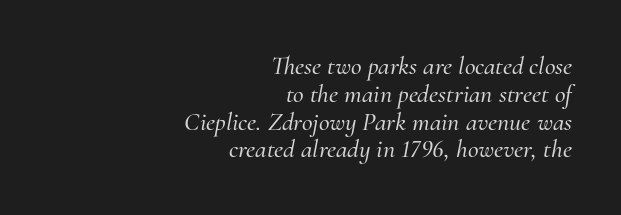
What's the leading like? Squeezed, with rows nearly overlapping. Style check: oblique. Compared with typical body copy, the letter spacing here is the same. Horizontal alignment here is rightward, an uncommon choice for prose.
